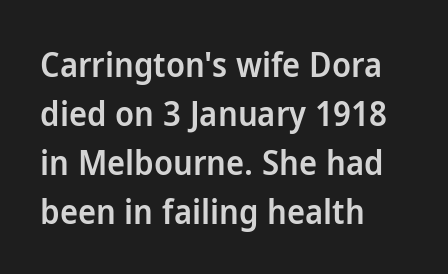
The image shows 34 px semibold sans-serif type, upright; set left-aligned, normal line spacing (1.44x), normal letter spacing, not underlined; low stroke contrast and a medium x-height.
